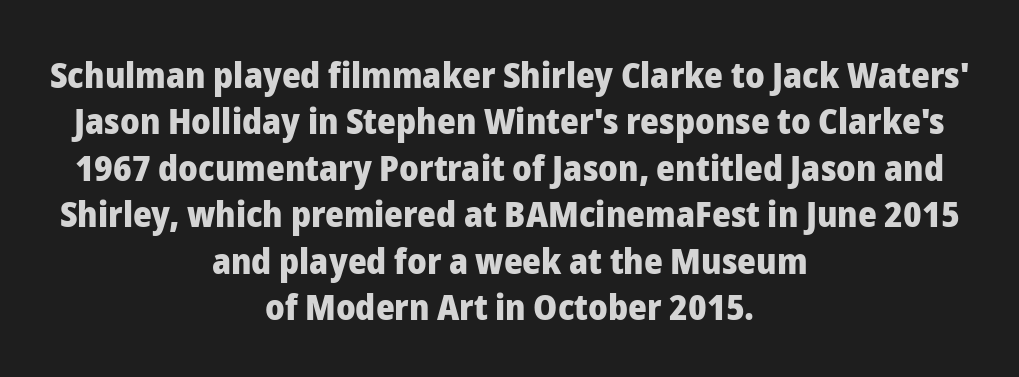
{"serif": "no", "italic": "no", "bold": "yes", "weight": "heavy", "width": "normal", "stroke_contrast": "low", "x_height": "medium", "monospaced": "no", "underline": "no", "align": "center", "line_spacing": "normal", "line_spacing_ratio": 1.29, "letter_spacing": "normal", "letter_spacing_em": 0.0, "glyph_px": 36}
